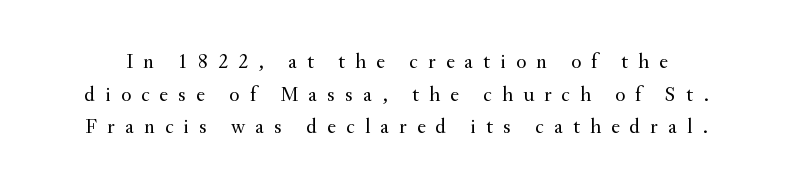
{"italic": "no", "bold": "no", "underline": "no", "line_spacing": "normal", "line_spacing_ratio": 1.55, "letter_spacing": "wide", "letter_spacing_em": 0.48, "glyph_px": 21}
